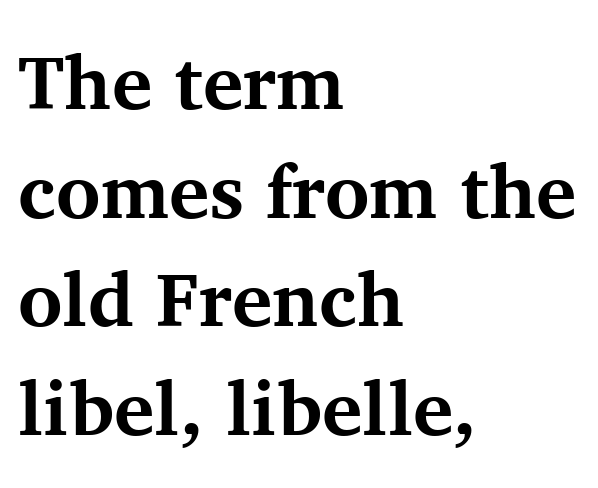
Q: Is the text bold? A: Yes.
Q: Is the text italic (slanted)? A: No, it is upright.
Q: Is the typeface a serif or a sans-serif typeface? A: Serif.
Q: Is the text underlined? A: No.
Q: How is the paragraph aligned? A: Left-aligned.
Q: Is the spacing between letters normal or unusually wide? A: Normal.
Q: Is the spacing between lines tight, normal or loose? A: Normal.
Q: Width (condensed, normal, or wide)? A: Normal.
Q: Stroke contrast? A: Medium.
Q: x-height? A: Medium.
Q: Monospaced? A: No.
